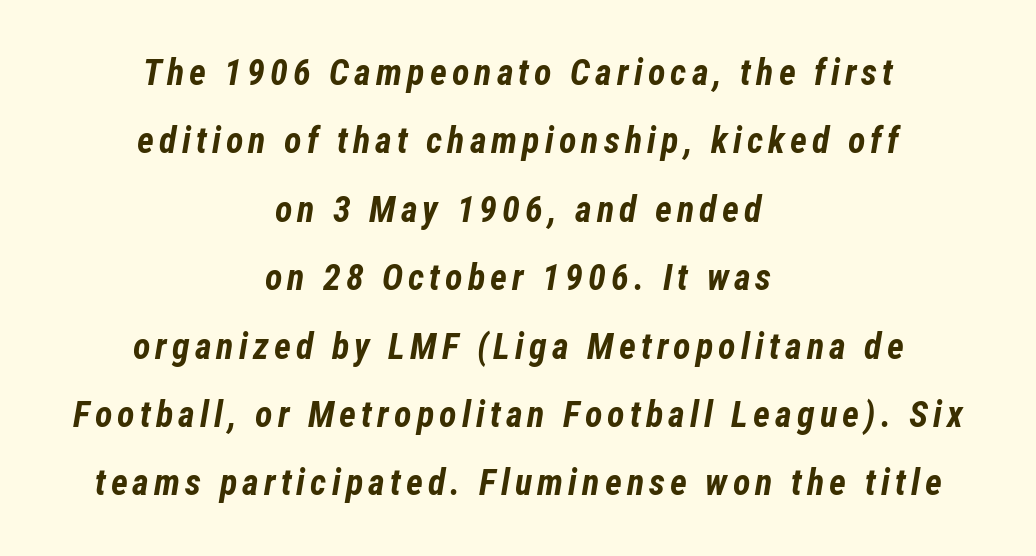
Q: Is the text bold? A: Yes.
Q: Is the text italic (slanted)? A: Yes, it leans right by about 12 degrees.
Q: Is the text underlined? A: No.
Q: How is the paragraph aligned? A: Centered.
Q: Is the spacing between lines tight, normal or loose? A: Loose.
Q: Width (condensed, normal, or wide)? A: Condensed.
Q: Stroke contrast? A: Low.
Q: x-height? A: Medium.
Q: Monospaced? A: No.
